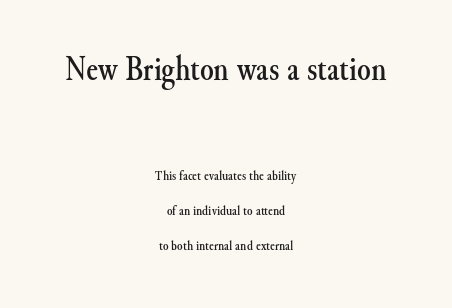
{"serif": "yes", "italic": "no", "width": "normal", "stroke_contrast": "medium", "x_height": "small", "monospaced": "no", "underline": "no", "align": "center", "line_spacing": "loose", "line_spacing_ratio": 2.49, "letter_spacing": "normal", "letter_spacing_em": 0.0, "larger_block": "first", "size_ratio": 2.5, "glyph_px": 35}
